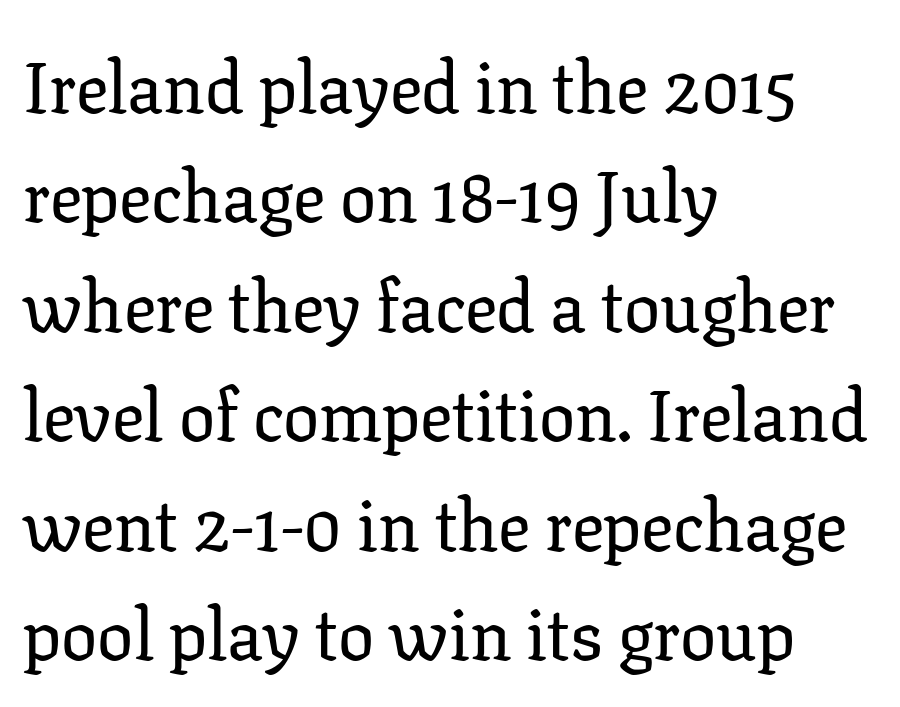
The image shows 72 px serif type, upright; set left-aligned, normal line spacing (1.52x), normal letter spacing, not underlined; low stroke contrast and a medium x-height.
